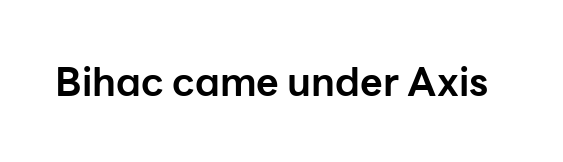
Q: Is the text bold? A: Yes.
Q: Is the text italic (slanted)? A: No, it is upright.
Q: Is the typeface a serif or a sans-serif typeface? A: Sans-serif.
Q: Is the text underlined? A: No.
Q: Is the spacing between letters normal or unusually wide? A: Normal.
Q: Width (condensed, normal, or wide)? A: Normal.
Q: Stroke contrast? A: Low.
Q: x-height? A: Medium.
Q: Monospaced? A: No.
